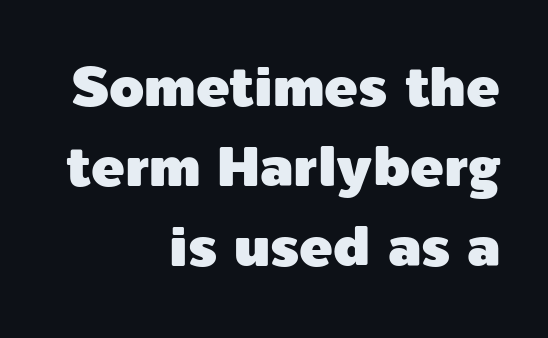
Q: Is the text italic (slanted)? A: No, it is upright.
Q: Is the typeface a serif or a sans-serif typeface? A: Sans-serif.
Q: Is the text underlined? A: No.
Q: How is the paragraph aligned? A: Right-aligned.
Q: Is the spacing between letters normal or unusually wide? A: Normal.
Q: Is the spacing between lines tight, normal or loose? A: Normal.
Q: Width (condensed, normal, or wide)? A: Normal.
Q: x-height? A: Medium.
Q: Monospaced? A: No.
